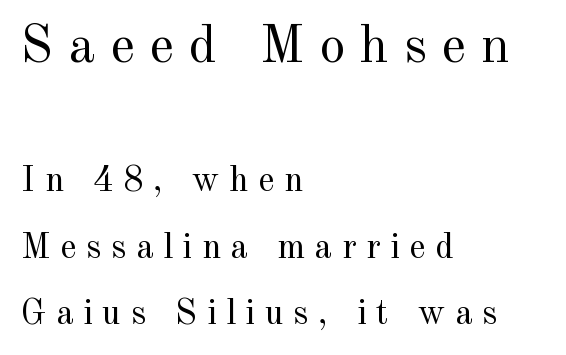
The passage shown has open, widely tracked lettering throughout. Horizontal bands of white between lines are thick stripes. Upright lettering throughout. What kind of face is this? One with serifs.
